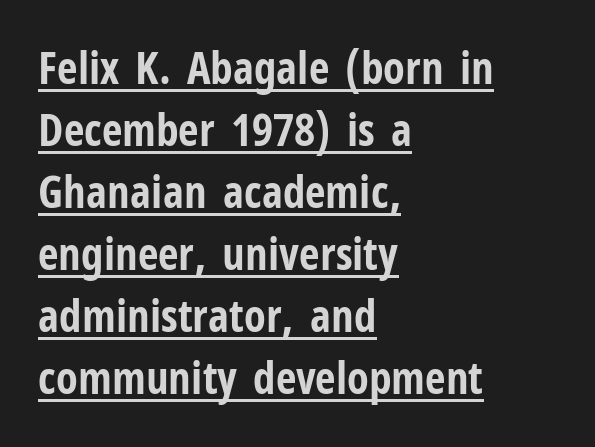
The image shows 45 px bold, condensed sans-serif type, upright; set left-aligned, normal line spacing (1.38x), normal letter spacing, underlined; low stroke contrast and a medium x-height.
